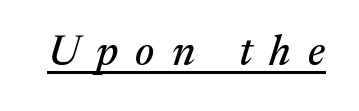
{"serif": "yes", "italic": "yes", "lean": "right", "slant_degrees": 17, "width": "normal", "stroke_contrast": "medium", "x_height": "medium", "monospaced": "no", "underline": "yes", "letter_spacing": "wide", "letter_spacing_em": 0.41, "glyph_px": 42}
